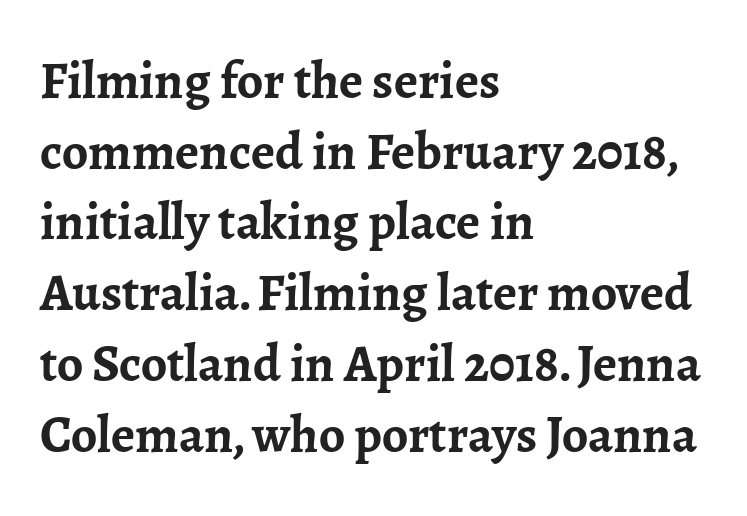
Q: Is the text bold? A: Yes.
Q: Is the text italic (slanted)? A: No, it is upright.
Q: Is the typeface a serif or a sans-serif typeface? A: Serif.
Q: Is the text underlined? A: No.
Q: How is the paragraph aligned? A: Left-aligned.
Q: Is the spacing between letters normal or unusually wide? A: Normal.
Q: Is the spacing between lines tight, normal or loose? A: Normal.
Q: Width (condensed, normal, or wide)? A: Normal.
Q: Stroke contrast? A: Low.
Q: x-height? A: Medium.
Q: Monospaced? A: No.
